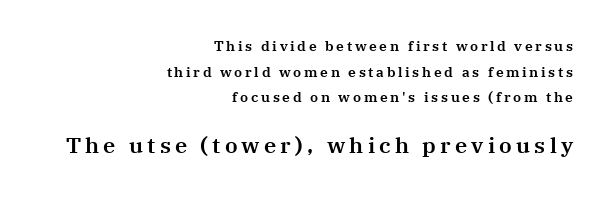
{"italic": "no", "underline": "no", "align": "right", "line_spacing_ratio": 1.83, "larger_block": "second", "size_ratio": 1.57, "glyph_px": 22}
